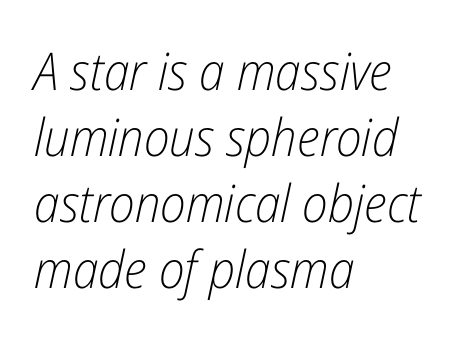
The image shows 52 px light, condensed type, italic (leaning right); set left-aligned, normal line spacing (1.27x), normal letter spacing, not underlined; low stroke contrast and a medium x-height.
